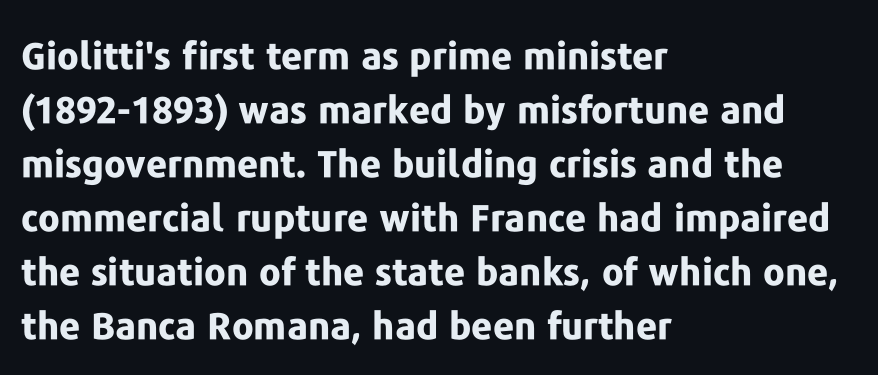
Horizontally, the lines are justified to the leading edge only. Descender tails drop into unmarked territory. Tall strokes in this sample are plumb rather than angled. Proportional: the letters do not fall into vertical columns. The leading is moderate, giving the passage an even texture.
